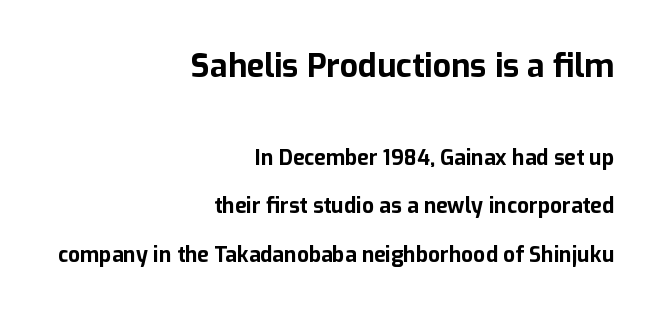
Which chunk is bigger? The first one — the top block dwarfs the bottom. Layout note: lines flush right. Observe the ordinary spacing: letters are neighbours, not strangers. Proportional: the letters do not fall into vertical columns. No word sits above an underline. Each new line begins a long way beneath the previous one.
